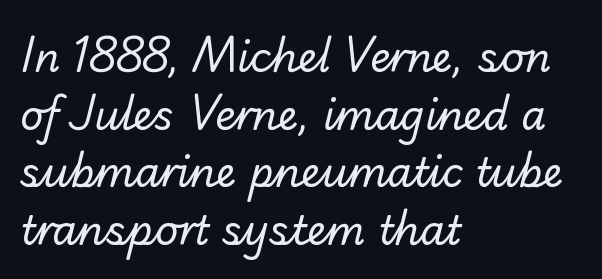
{"serif": "no", "bold": "no", "weight": "regular", "width": "normal", "stroke_contrast": "low", "x_height": "small", "monospaced": "no", "underline": "no", "align": "left", "line_spacing": "normal", "line_spacing_ratio": 1.44, "letter_spacing": "normal", "letter_spacing_em": 0.0, "glyph_px": 40}
